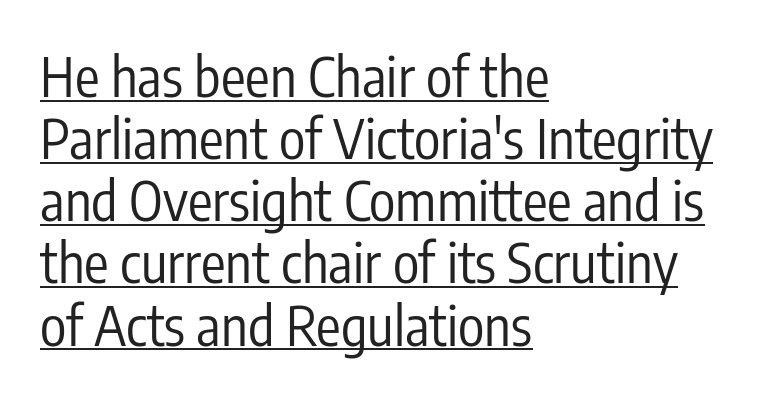
Q: Is the text bold? A: No.
Q: Is the text italic (slanted)? A: No, it is upright.
Q: Is the typeface a serif or a sans-serif typeface? A: Sans-serif.
Q: Is the text underlined? A: Yes.
Q: How is the paragraph aligned? A: Left-aligned.
Q: Is the spacing between letters normal or unusually wide? A: Normal.
Q: Is the spacing between lines tight, normal or loose? A: Tight.
Q: Width (condensed, normal, or wide)? A: Condensed.
Q: Stroke contrast? A: Low.
Q: x-height? A: Medium.
Q: Monospaced? A: No.
